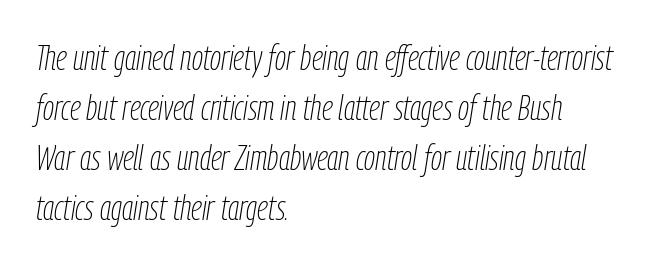
The image shows 35 px thin, condensed type, italic (leaning right); set left-aligned, normal line spacing (1.43x), normal letter spacing, not underlined; low stroke contrast and a medium x-height.
